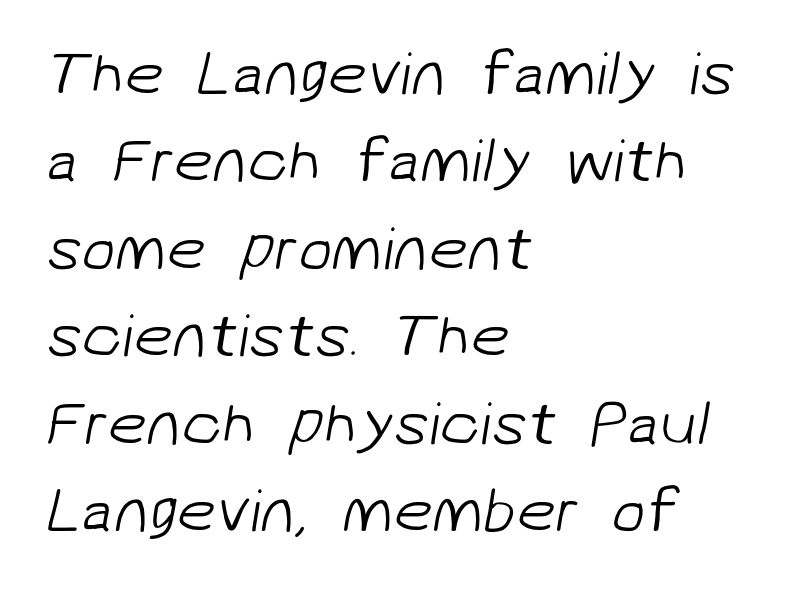
The image shows 62 px light sans-serif type; set left-aligned, normal line spacing (1.41x), normal letter spacing, not underlined; low stroke contrast and a medium x-height.
